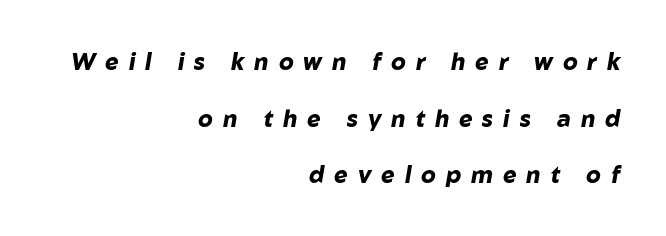
The passage shown is emphatically bold. Observe the lean: these are italic letterforms. A typesetter would call this heavily tracked-out type. Vertically, the passage feels expansive, rows floating well apart. Type without underlining. The ragged edge is on the left, which tells us the setting is flush right.
